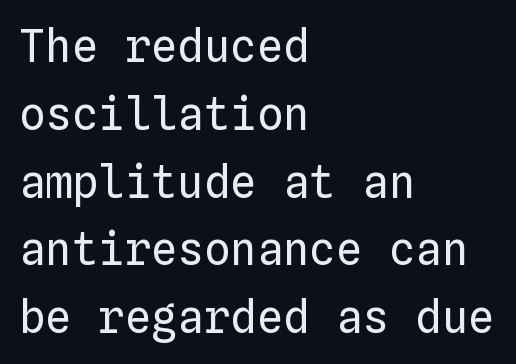
The image shows 44 px regular-weight type, upright, monospaced; set left-aligned, normal line spacing (1.54x), normal letter spacing, not underlined; low stroke contrast and a medium x-height.
